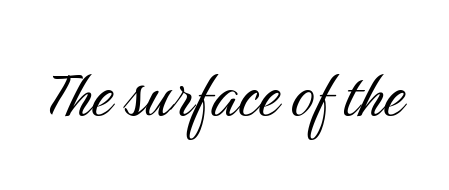
Summary of weight: not heavy and not bold. Nothing sits at the stroke ends, so this counts as sans-serif. No word sits above an underline.
